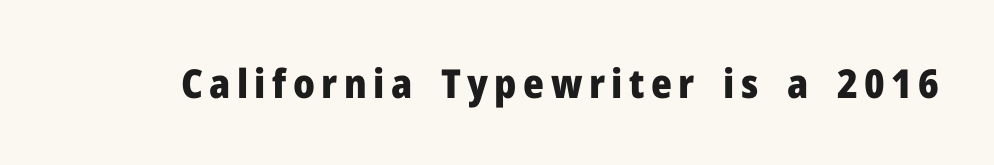
{"serif": "no", "italic": "no", "bold": "yes", "weight": "heavy", "width": "normal", "stroke_contrast": "low", "x_height": "medium", "monospaced": "no", "underline": "no", "glyph_px": 40}
